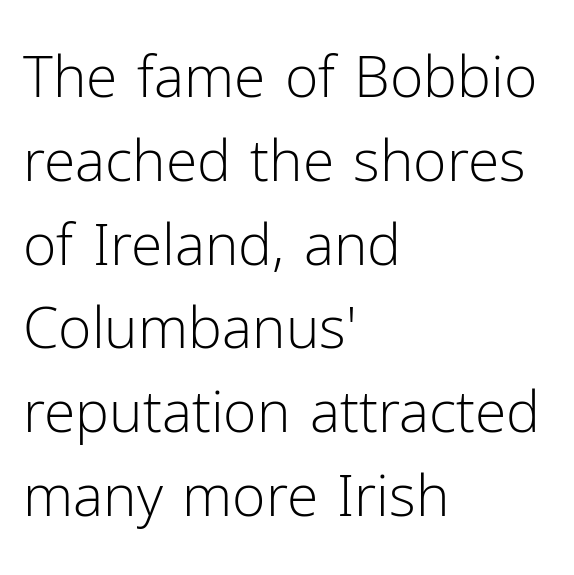
The image shows 57 px light sans-serif type, upright; set left-aligned, normal line spacing (1.47x), normal letter spacing, not underlined; low stroke contrast and a medium x-height.
